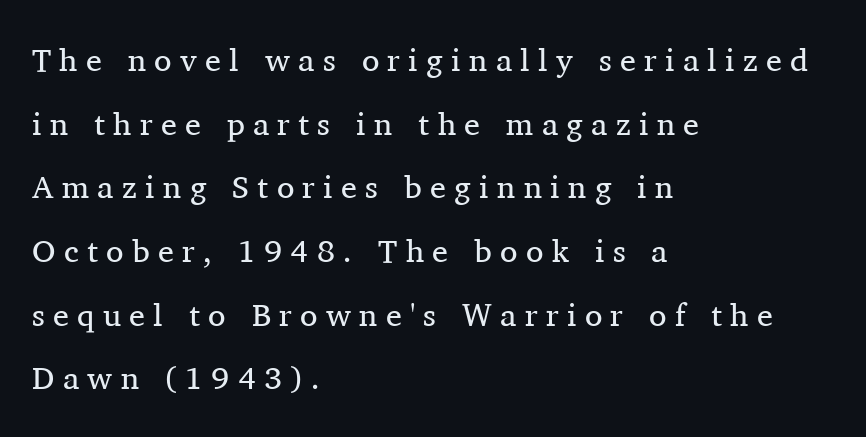
The image shows 32 px regular-weight serif type, upright; set left-aligned, loose line spacing (1.99x), unusually wide letter spacing (+0.26 em), not underlined; medium stroke contrast and a medium x-height.
